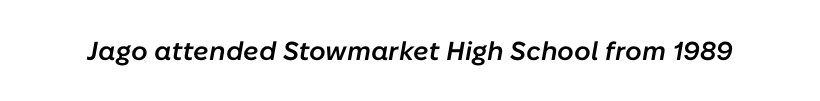
Q: Is the text bold? A: Semi-bold.
Q: Is the text italic (slanted)? A: Yes, it leans right by about 10 degrees.
Q: Is the text underlined? A: No.
Q: Is the spacing between letters normal or unusually wide? A: Normal.
